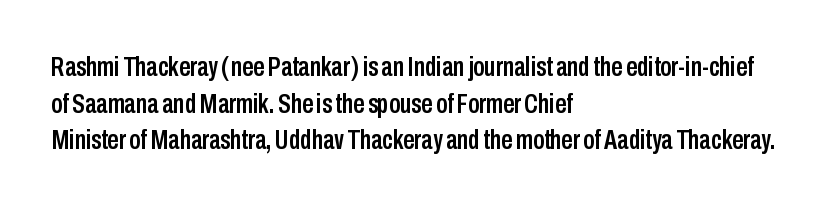
The image shows 28 px condensed sans-serif type, upright; set left-aligned, normal line spacing (1.31x), normal letter spacing, not underlined; low stroke contrast and a medium x-height.
